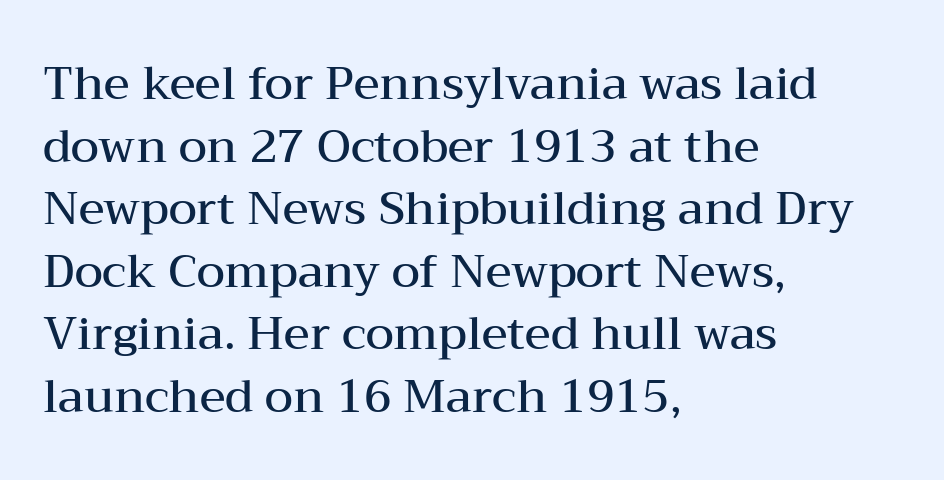
The image shows 46 px semibold, wide serif type, upright; set left-aligned, normal line spacing (1.36x), normal letter spacing, not underlined; medium stroke contrast and a medium x-height.
